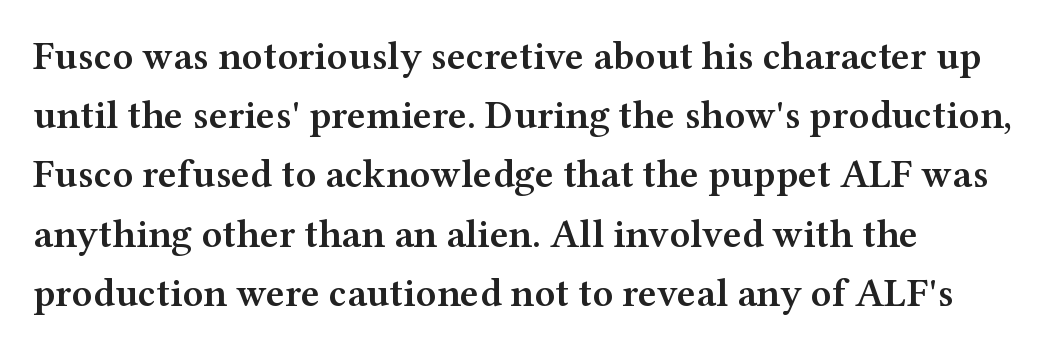
Q: Is the text bold? A: Semi-bold.
Q: Is the text italic (slanted)? A: No, it is upright.
Q: Is the typeface a serif or a sans-serif typeface? A: Serif.
Q: Is the text underlined? A: No.
Q: How is the paragraph aligned? A: Left-aligned.
Q: Is the spacing between letters normal or unusually wide? A: Normal.
Q: Is the spacing between lines tight, normal or loose? A: Normal.
Q: Width (condensed, normal, or wide)? A: Wide.
Q: Stroke contrast? A: Medium.
Q: x-height? A: Medium.
Q: Monospaced? A: No.
